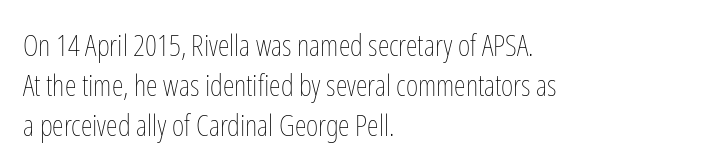
Looks like regular typesetting: each glyph gets only the width it needs. The baseline area is clear. Stems and bowls with no extra thickness — not bold. Left-aligned paragraph, ragged on the right. Every stem runs plumb, perpendicular to the baseline. One glance says typical: line gaps are just what's usual.
